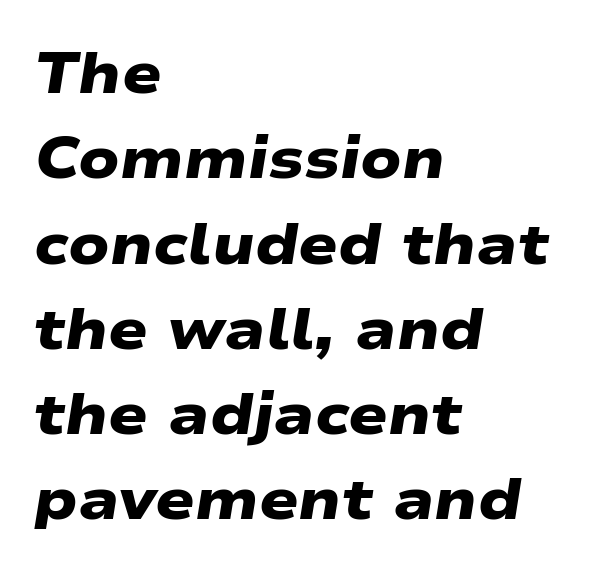
{"serif": "no", "bold": "yes", "weight": "heavy", "width": "wide", "stroke_contrast": "low", "x_height": "medium", "monospaced": "no", "underline": "no", "align": "left", "line_spacing": "normal", "line_spacing_ratio": 1.47, "letter_spacing": "normal", "letter_spacing_em": 0.0, "glyph_px": 58}
